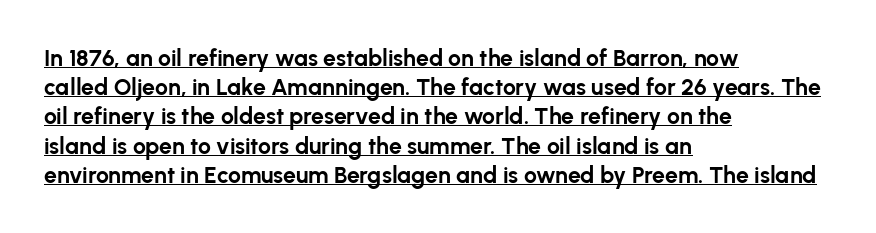
Q: Is the text bold? A: Yes.
Q: Is the text italic (slanted)? A: No, it is upright.
Q: Is the text underlined? A: Yes.
Q: How is the paragraph aligned? A: Left-aligned.
Q: Is the spacing between letters normal or unusually wide? A: Normal.
Q: Is the spacing between lines tight, normal or loose? A: Normal.
